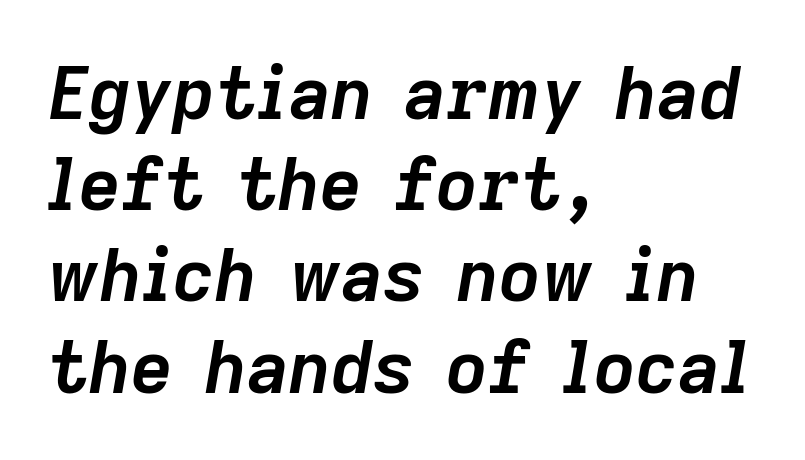
{"italic": "yes", "lean": "right", "slant_degrees": 9, "bold": "yes", "weight": "semibold", "width": "normal", "stroke_contrast": "low", "x_height": "medium", "monospaced": "no", "underline": "no", "align": "left", "line_spacing": "normal", "line_spacing_ratio": 1.25, "letter_spacing": "normal", "letter_spacing_em": 0.0, "glyph_px": 73}
